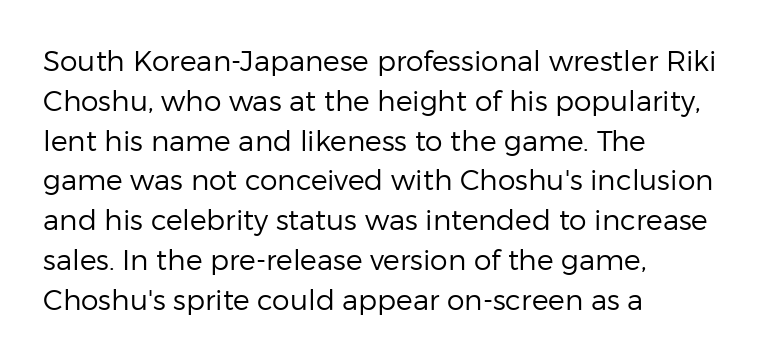
{"serif": "no", "italic": "no", "bold": "no", "weight": "regular", "width": "normal", "stroke_contrast": "low", "x_height": "medium", "monospaced": "no", "underline": "no", "align": "left", "line_spacing": "normal", "line_spacing_ratio": 1.42, "letter_spacing": "normal", "letter_spacing_em": 0.0, "glyph_px": 28}
